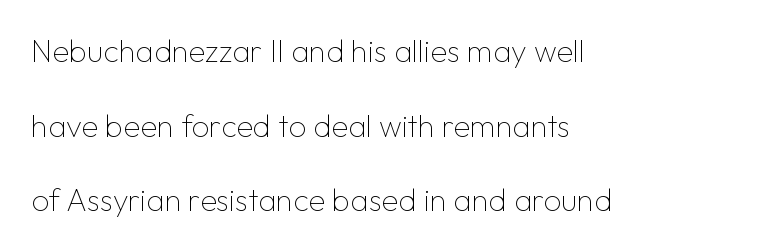
The image shows 31 px thin sans-serif type, upright; set left-aligned, loose line spacing (2.41x), normal letter spacing, not underlined; low stroke contrast and a medium x-height.
